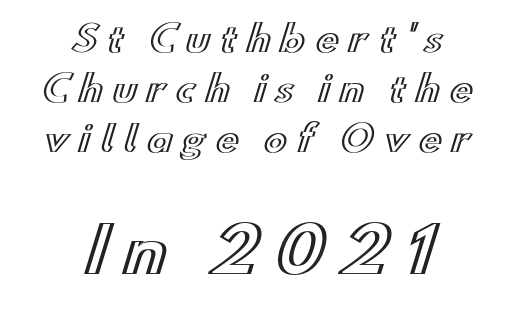
Q: Is the text italic (slanted)? A: Yes.
Q: Is the text underlined? A: No.
Q: How is the paragraph aligned? A: Centered.
Q: Is the spacing between letters normal or unusually wide? A: Unusually wide.
Q: Is the spacing between lines tight, normal or loose? A: Normal.
Q: Which block of text is set in a larger size, the first (top) or the second (bottom)? A: The second (bottom) one.
Q: Width (condensed, normal, or wide)? A: Wide.
Q: x-height? A: Small.
Q: Monospaced? A: No.
